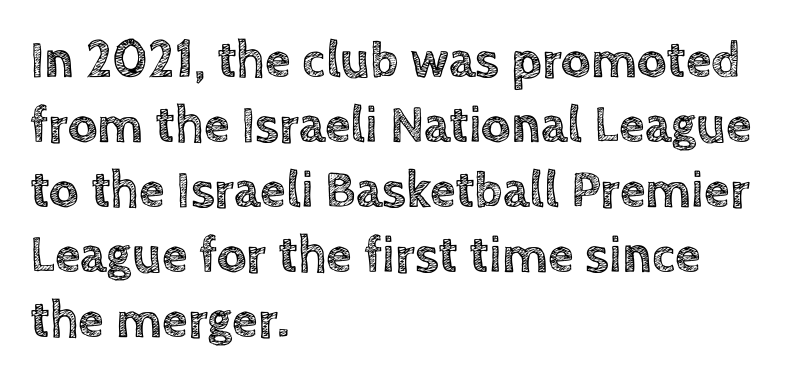
Q: Is the text italic (slanted)? A: No, it is upright.
Q: Is the text underlined? A: No.
Q: How is the paragraph aligned? A: Left-aligned.
Q: Is the spacing between letters normal or unusually wide? A: Normal.
Q: Is the spacing between lines tight, normal or loose? A: Normal.
Q: Width (condensed, normal, or wide)? A: Normal.
Q: x-height? A: Large.
Q: Monospaced? A: No.
